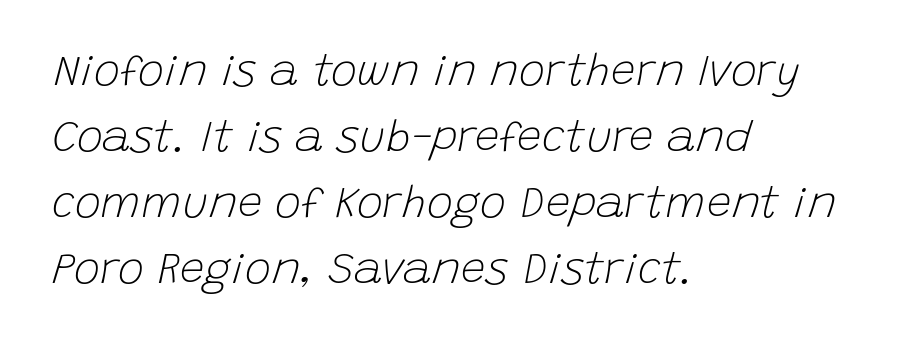
Q: Is the text bold? A: No.
Q: Is the text italic (slanted)? A: Yes, it leans right by about 15 degrees.
Q: Is the text underlined? A: No.
Q: How is the paragraph aligned? A: Left-aligned.
Q: Is the spacing between letters normal or unusually wide? A: Normal.
Q: Is the spacing between lines tight, normal or loose? A: Normal.
Q: Width (condensed, normal, or wide)? A: Normal.
Q: Stroke contrast? A: Low.
Q: x-height? A: Large.
Q: Monospaced? A: No.
